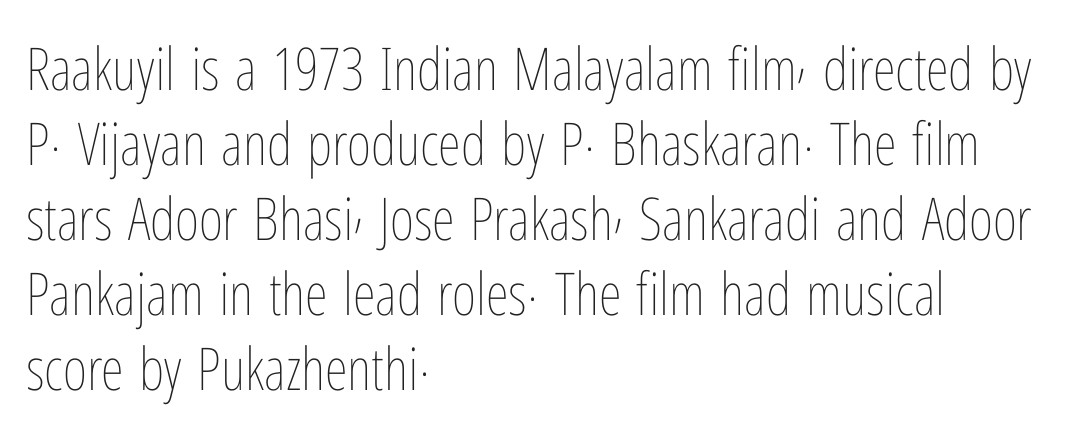
Q: Is the text bold? A: No.
Q: Is the text italic (slanted)? A: No, it is upright.
Q: Is the text underlined? A: No.
Q: How is the paragraph aligned? A: Left-aligned.
Q: Is the spacing between letters normal or unusually wide? A: Normal.
Q: Is the spacing between lines tight, normal or loose? A: Normal.
Q: Width (condensed, normal, or wide)? A: Condensed.
Q: Stroke contrast? A: Low.
Q: x-height? A: Medium.
Q: Monospaced? A: No.
